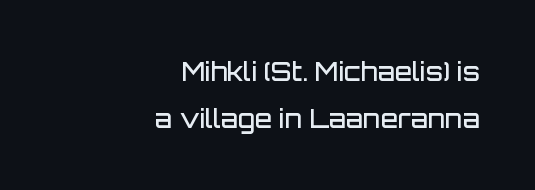
Q: Is the text bold? A: Semi-bold.
Q: Is the text italic (slanted)? A: No, it is upright.
Q: Is the text underlined? A: No.
Q: How is the paragraph aligned? A: Right-aligned.
Q: Is the spacing between letters normal or unusually wide? A: Normal.
